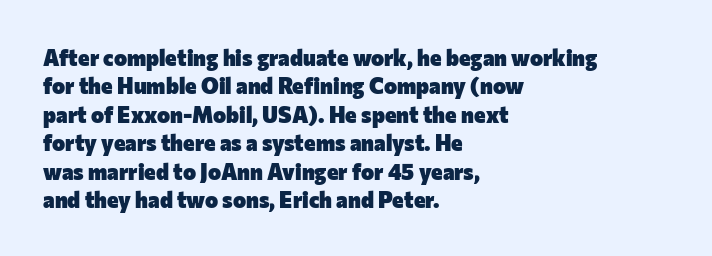
{"italic": "no", "bold": "yes", "underline": "no", "align": "left", "line_spacing": "normal", "line_spacing_ratio": 1.29, "letter_spacing": "normal", "letter_spacing_em": 0.0, "glyph_px": 22}
